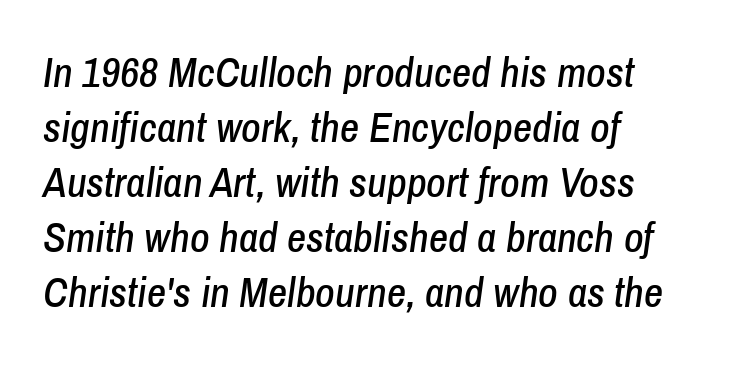
Q: Is the text italic (slanted)? A: Yes, it leans right by about 8 degrees.
Q: Is the text underlined? A: No.
Q: How is the paragraph aligned? A: Left-aligned.
Q: Is the spacing between letters normal or unusually wide? A: Normal.
Q: Is the spacing between lines tight, normal or loose? A: Normal.
Q: Width (condensed, normal, or wide)? A: Condensed.
Q: Stroke contrast? A: Low.
Q: x-height? A: Medium.
Q: Monospaced? A: No.
